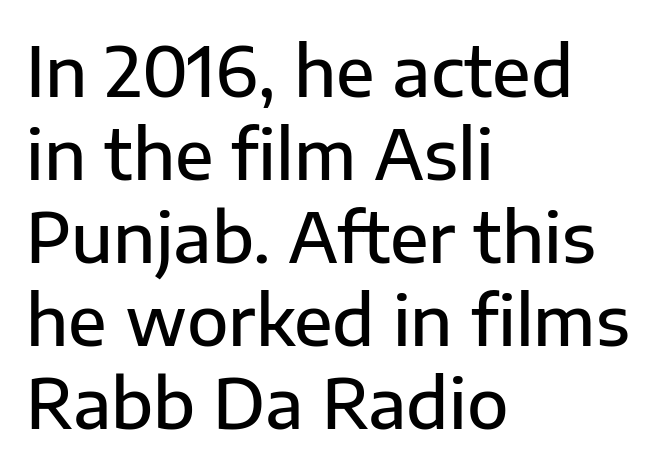
The lines in this sample share a left origin and differ only in where they stop. Do the characters align in a grid? No, the font is proportional. Only glyphs here, with clear space below each row. Stems and bowls a touch heavier than normal — semibold.
